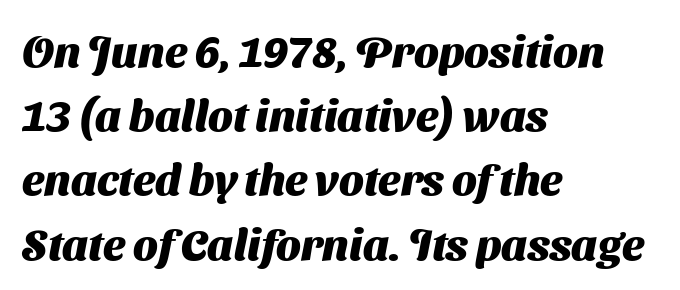
Q: Is the text bold? A: Yes.
Q: Is the typeface a serif or a sans-serif typeface? A: Sans-serif.
Q: Is the text underlined? A: No.
Q: How is the paragraph aligned? A: Left-aligned.
Q: Is the spacing between letters normal or unusually wide? A: Normal.
Q: Is the spacing between lines tight, normal or loose? A: Normal.
Q: Width (condensed, normal, or wide)? A: Normal.
Q: Stroke contrast? A: Medium.
Q: x-height? A: Medium.
Q: Monospaced? A: No.
